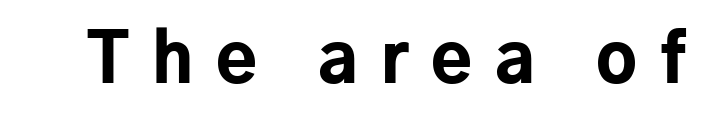
The image shows 67 px bold sans-serif type, upright; set unusually wide letter spacing (+0.34 em), not underlined; low stroke contrast and a medium x-height.
